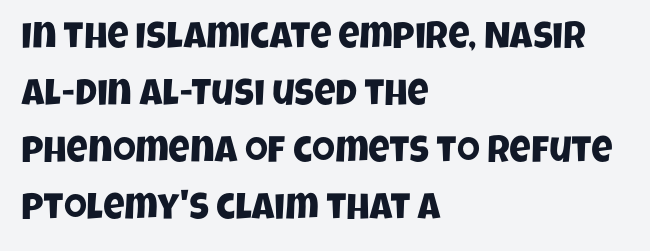
{"serif": "no", "width": "condensed", "stroke_contrast": "low", "x_height": "large", "monospaced": "no", "underline": "no", "align": "left", "line_spacing": "normal", "line_spacing_ratio": 1.54, "letter_spacing": "normal", "letter_spacing_em": 0.0, "glyph_px": 37}
